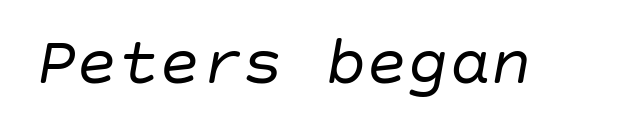
The face looks like a standard text weight, possibly lighter. Slant detected: the letters are inclined. Has an underline been added? It has not. Look at the tracking — it's just the regular setting, nothing added.
